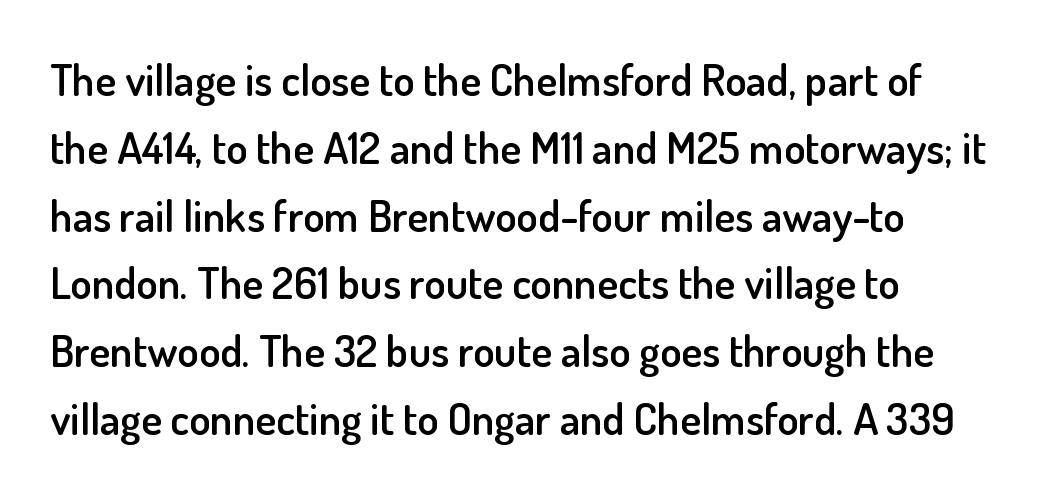
Q: Is the text bold? A: Semi-bold.
Q: Is the text italic (slanted)? A: No, it is upright.
Q: Is the typeface a serif or a sans-serif typeface? A: Sans-serif.
Q: Is the text underlined? A: No.
Q: Is the spacing between letters normal or unusually wide? A: Normal.
Q: Is the spacing between lines tight, normal or loose? A: Normal.
Q: Width (condensed, normal, or wide)? A: Normal.
Q: Stroke contrast? A: Low.
Q: x-height? A: Small.
Q: Monospaced? A: No.
